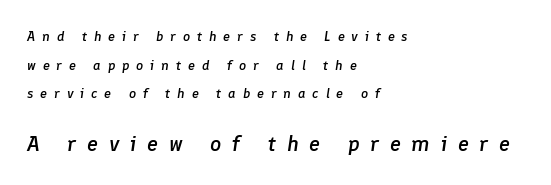
Every row of glyphs begins at an identical x-position on the left. It's the slanting kind of type. Moderately thickened strokes mark this as semibold type. Honestly, the rows look like they've been pulled way apart. Check the space under the baseline: it is left empty.
